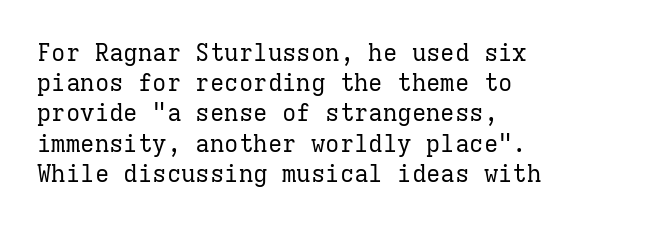
Q: Is the text bold? A: No.
Q: Is the text italic (slanted)? A: No, it is upright.
Q: Is the text underlined? A: No.
Q: How is the paragraph aligned? A: Left-aligned.
Q: Is the spacing between letters normal or unusually wide? A: Normal.
Q: Is the spacing between lines tight, normal or loose? A: Normal.
